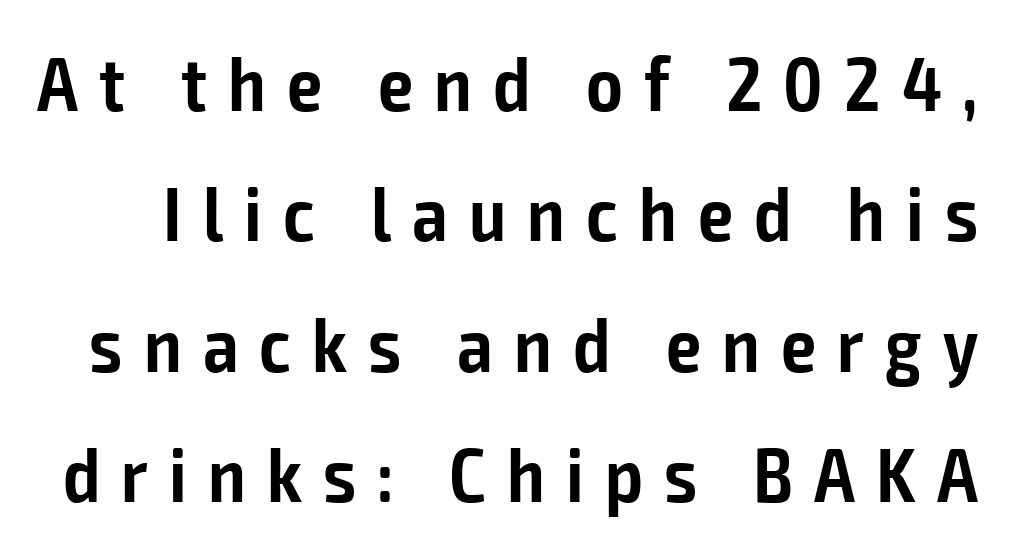
Q: Is the text bold? A: Semi-bold.
Q: Is the text italic (slanted)? A: No, it is upright.
Q: Is the typeface a serif or a sans-serif typeface? A: Sans-serif.
Q: Is the text underlined? A: No.
Q: Is the spacing between letters normal or unusually wide? A: Unusually wide.
Q: Is the spacing between lines tight, normal or loose? A: Normal.
Q: Width (condensed, normal, or wide)? A: Condensed.
Q: Stroke contrast? A: Low.
Q: x-height? A: Medium.
Q: Monospaced? A: No.
